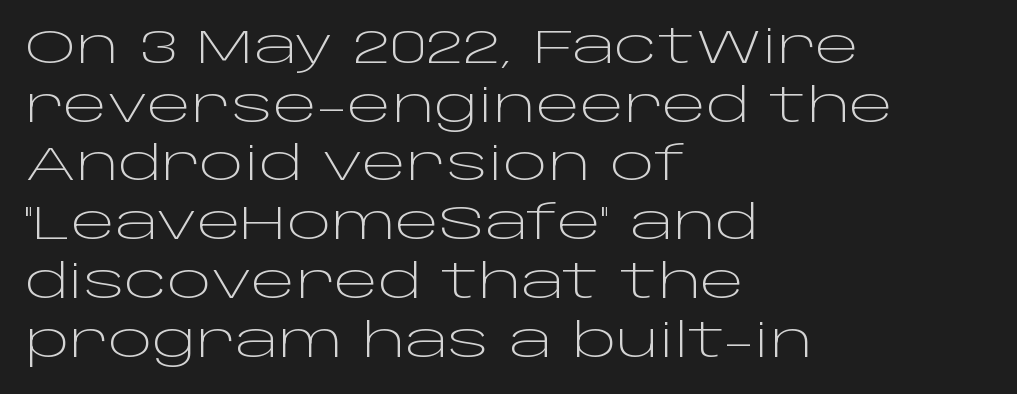
The rendering anchors every line to the left-hand side. The passage shown is not underscored anywhere. You can tell it's not italic because the verticals are truly vertical. Default kerning and tracking; the words read as compact shapes.
